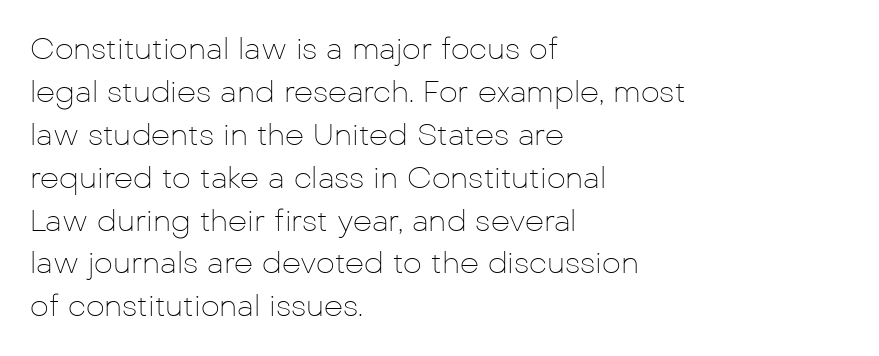
The image shows 30 px thin sans-serif type, upright; set left-aligned, normal line spacing (1.43x), normal letter spacing, not underlined; low stroke contrast and a medium x-height.
